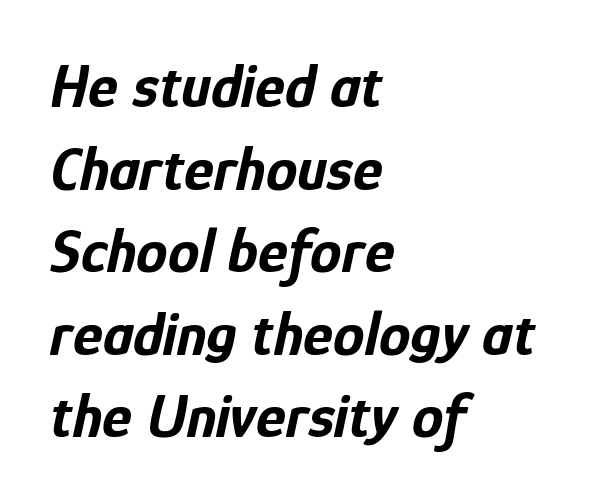
Q: Is the text bold? A: Yes.
Q: Is the text italic (slanted)? A: Yes, it leans right by about 12 degrees.
Q: Is the text underlined? A: No.
Q: How is the paragraph aligned? A: Left-aligned.
Q: Is the spacing between letters normal or unusually wide? A: Normal.
Q: Is the spacing between lines tight, normal or loose? A: Normal.
Q: Width (condensed, normal, or wide)? A: Condensed.
Q: Stroke contrast? A: Low.
Q: x-height? A: Medium.
Q: Monospaced? A: No.
